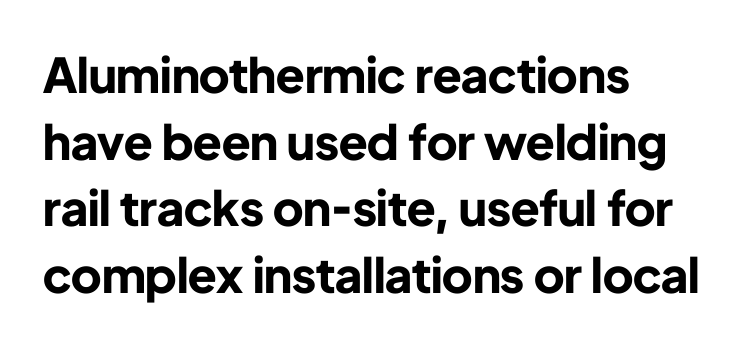
Q: Is the text bold? A: Yes.
Q: Is the text italic (slanted)? A: No, it is upright.
Q: Is the typeface a serif or a sans-serif typeface? A: Sans-serif.
Q: Is the text underlined? A: No.
Q: How is the paragraph aligned? A: Left-aligned.
Q: Is the spacing between letters normal or unusually wide? A: Normal.
Q: Is the spacing between lines tight, normal or loose? A: Normal.
Q: Width (condensed, normal, or wide)? A: Normal.
Q: Stroke contrast? A: Low.
Q: x-height? A: Medium.
Q: Monospaced? A: No.
